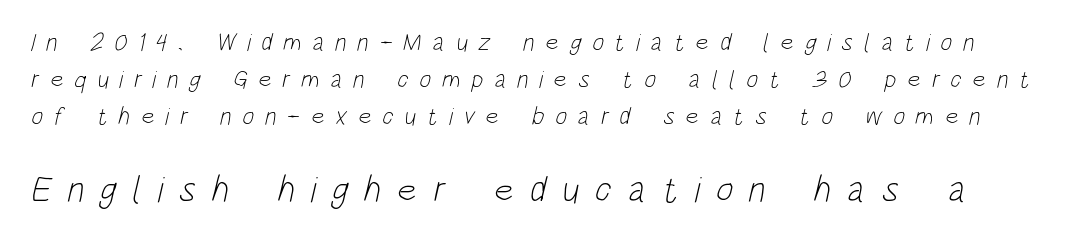
Q: Is the text bold? A: No.
Q: Is the typeface a serif or a sans-serif typeface? A: Sans-serif.
Q: Is the text underlined? A: No.
Q: Is the spacing between letters normal or unusually wide? A: Unusually wide.
Q: Is the spacing between lines tight, normal or loose? A: Normal.
Q: Which block of text is set in a larger size, the first (top) or the second (bottom)? A: The second (bottom) one.
Q: Width (condensed, normal, or wide)? A: Condensed.
Q: Stroke contrast? A: Low.
Q: x-height? A: Large.
Q: Monospaced? A: No.
